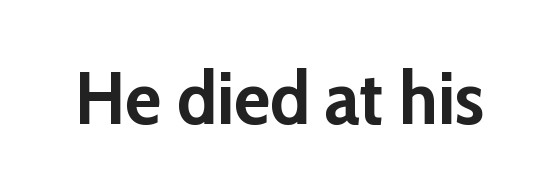
{"serif": "no", "italic": "no", "bold": "yes", "weight": "semibold", "width": "normal", "stroke_contrast": "low", "x_height": "medium", "monospaced": "no", "underline": "no", "letter_spacing": "normal", "letter_spacing_em": 0.0, "glyph_px": 75}
